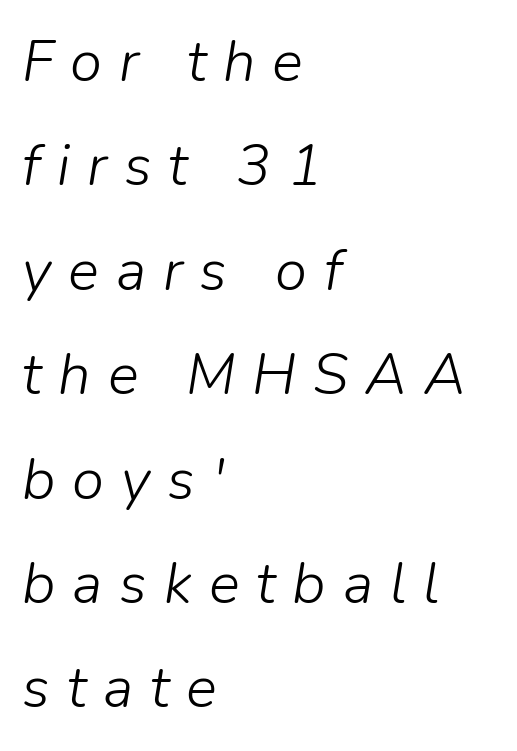
{"italic": "yes", "lean": "right", "slant_degrees": 9, "bold": "no", "weight": "light", "width": "normal", "stroke_contrast": "low", "x_height": "medium", "monospaced": "no", "underline": "no", "align": "left", "line_spacing_ratio": 1.8, "letter_spacing": "wide", "letter_spacing_em": 0.29, "glyph_px": 58}
